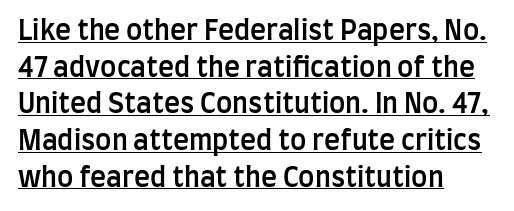
The image shows 27 px text type, upright; set left-aligned, normal line spacing (1.36x), normal letter spacing, underlined.
